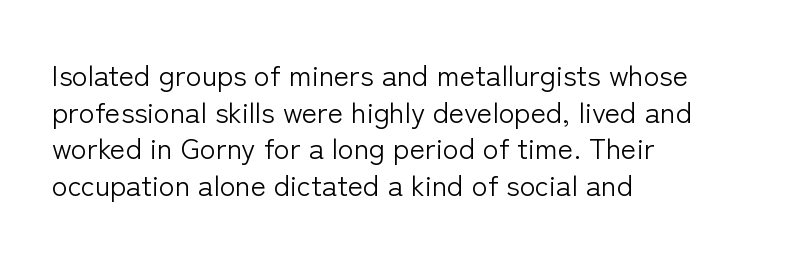
Q: Is the text bold? A: No.
Q: Is the text italic (slanted)? A: No, it is upright.
Q: Is the typeface a serif or a sans-serif typeface? A: Sans-serif.
Q: Is the text underlined? A: No.
Q: How is the paragraph aligned? A: Left-aligned.
Q: Is the spacing between letters normal or unusually wide? A: Normal.
Q: Is the spacing between lines tight, normal or loose? A: Normal.
Q: Width (condensed, normal, or wide)? A: Normal.
Q: Stroke contrast? A: Low.
Q: x-height? A: Medium.
Q: Monospaced? A: No.
